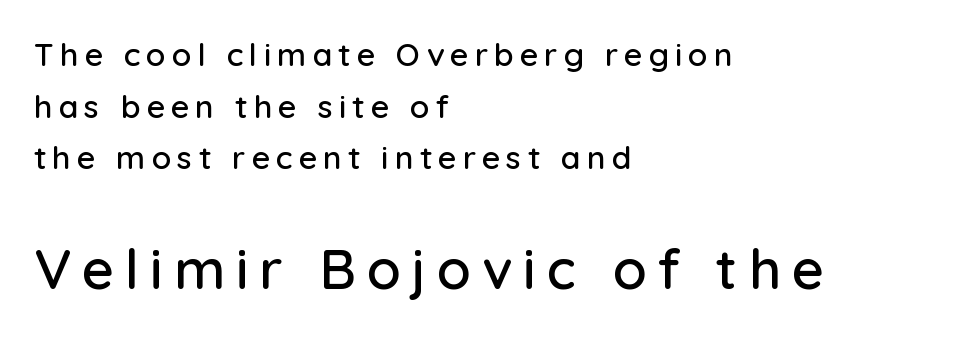
The baseline area is clear. Nope, not italic — everything's standing straight. Which of the two is more prominent by size? The second, at the bottom. The typeface chosen for these lines omits serifs. A classic flush-left, rag-right setting is used for this passage. The letters advance in unequal steps, a hallmark of proportional type.
